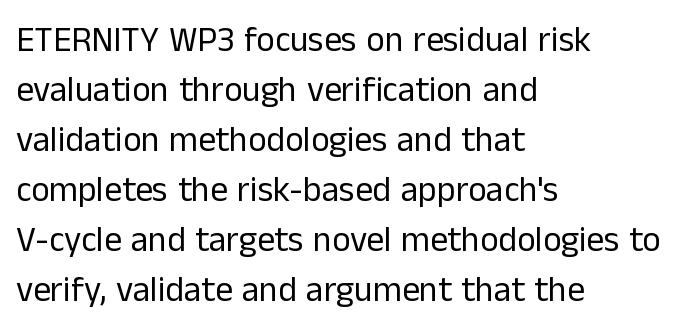
Q: Is the text bold? A: No.
Q: Is the text italic (slanted)? A: No, it is upright.
Q: Is the typeface a serif or a sans-serif typeface? A: Sans-serif.
Q: Is the text underlined? A: No.
Q: How is the paragraph aligned? A: Left-aligned.
Q: Is the spacing between letters normal or unusually wide? A: Normal.
Q: Is the spacing between lines tight, normal or loose? A: Normal.
Q: Width (condensed, normal, or wide)? A: Normal.
Q: Stroke contrast? A: Low.
Q: x-height? A: Medium.
Q: Monospaced? A: No.
